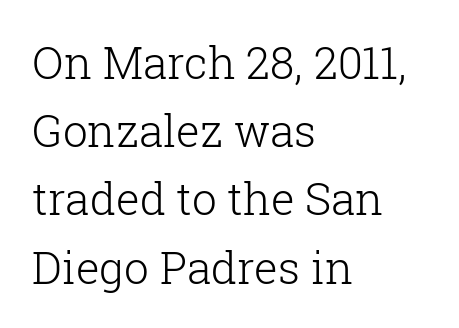
{"serif": "yes", "italic": "no", "bold": "no", "weight": "light", "width": "normal", "stroke_contrast": "low", "x_height": "medium", "monospaced": "no", "underline": "no", "align": "left", "line_spacing": "normal", "line_spacing_ratio": 1.55, "letter_spacing": "normal", "letter_spacing_em": 0.0, "glyph_px": 44}
